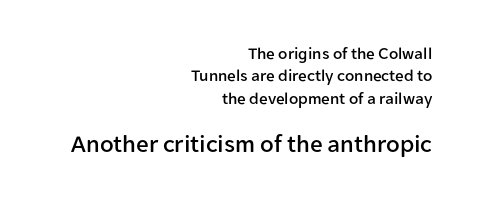
{"italic": "no", "underline": "no", "align": "right", "line_spacing": "normal", "line_spacing_ratio": 1.32, "letter_spacing": "normal", "letter_spacing_em": 0.0, "larger_block": "second", "size_ratio": 1.47, "glyph_px": 25}
